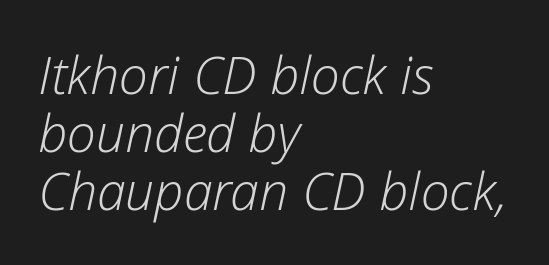
The image shows 52 px light type, italic (leaning right); set left-aligned, tight line spacing (1.12x), normal letter spacing, not underlined; low stroke contrast and a medium x-height.
